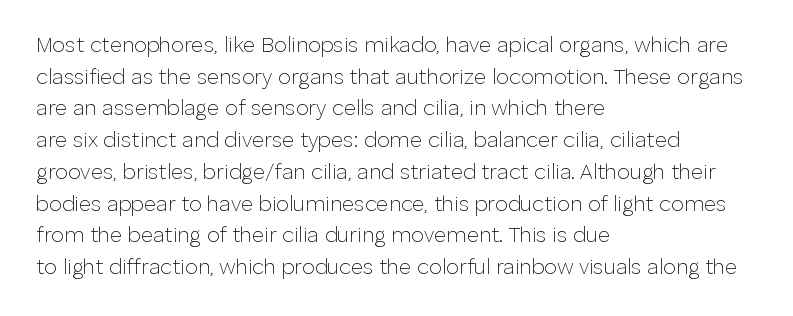
Q: Is the text bold? A: No.
Q: Is the text italic (slanted)? A: No, it is upright.
Q: Is the text underlined? A: No.
Q: How is the paragraph aligned? A: Left-aligned.
Q: Is the spacing between letters normal or unusually wide? A: Normal.
Q: Is the spacing between lines tight, normal or loose? A: Normal.
